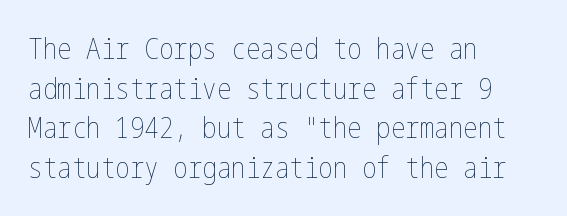
The image shows 29 px thin, condensed type, upright; set left-aligned, normal line spacing (1.37x), normal letter spacing, not underlined; low stroke contrast and a medium x-height.
